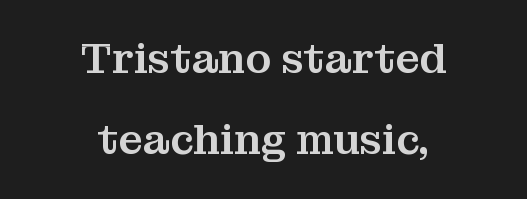
The image shows 42 px serif type, upright; set centered, loose line spacing (1.93x), normal letter spacing, not underlined; medium stroke contrast and a medium x-height.
